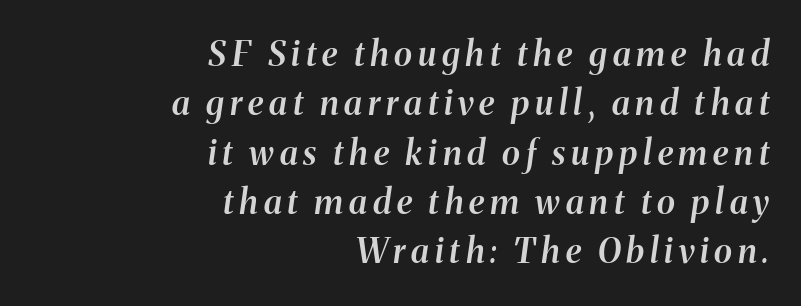
The image shows 34 px semibold type, italic (leaning right); set right-aligned, normal line spacing (1.45x), not underlined; medium stroke contrast and a medium x-height.
